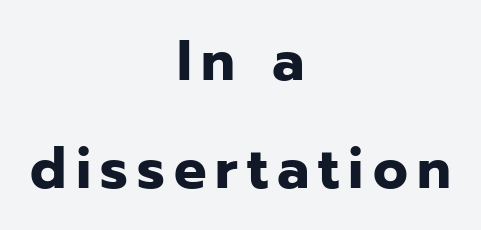
{"serif": "no", "italic": "no", "bold": "yes", "weight": "bold", "width": "normal", "stroke_contrast": "low", "x_height": "medium", "monospaced": "no", "underline": "no", "align": "center", "line_spacing_ratio": 1.89, "glyph_px": 57}
